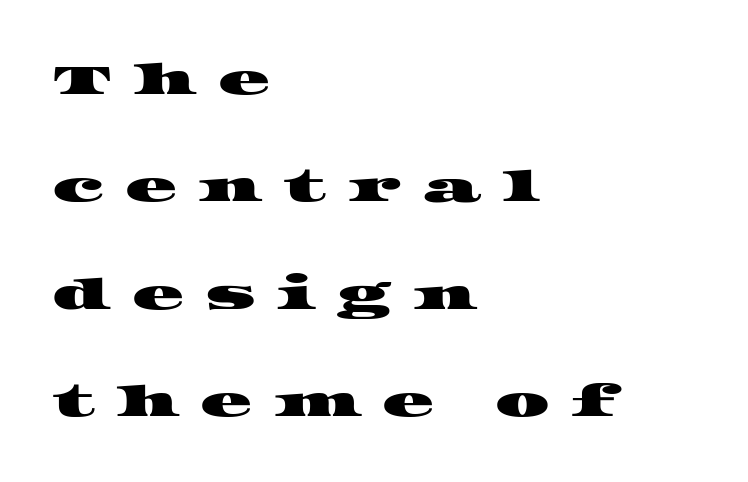
What stands out about the letter spacing? Its width — letters are far apart. Where is the straight margin? On the left. In terms of leading, this rendering errs on the spacious side. Regarding serifs, this sample has them. You could not count columns in this text — the font is proportionally spaced. The specimen omits any rule beneath the text block's lines.
